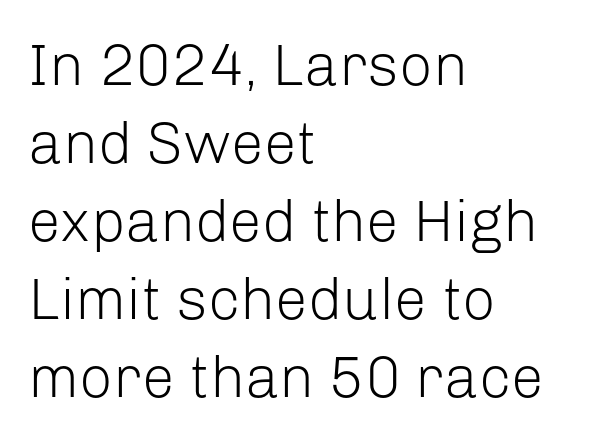
Q: Is the text bold? A: No.
Q: Is the text italic (slanted)? A: No, it is upright.
Q: Is the typeface a serif or a sans-serif typeface? A: Sans-serif.
Q: Is the text underlined? A: No.
Q: How is the paragraph aligned? A: Left-aligned.
Q: Is the spacing between letters normal or unusually wide? A: Normal.
Q: Is the spacing between lines tight, normal or loose? A: Normal.
Q: Width (condensed, normal, or wide)? A: Normal.
Q: Stroke contrast? A: Low.
Q: x-height? A: Medium.
Q: Monospaced? A: No.
